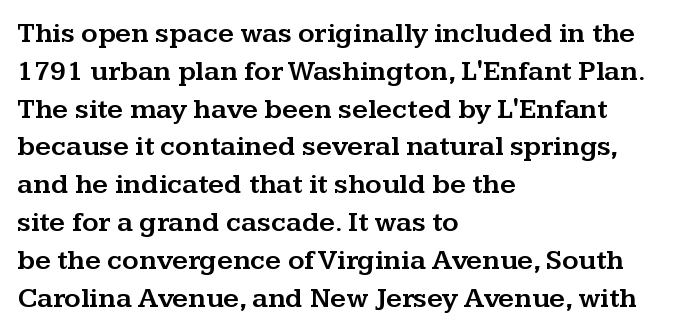
Clear beneath every line of the passage. The typesetter chose a ragged-right arrangement here. This sample has the flowing, uneven cadence of proportional lettering. In terms of leading, this rendering sits right in the middle.
